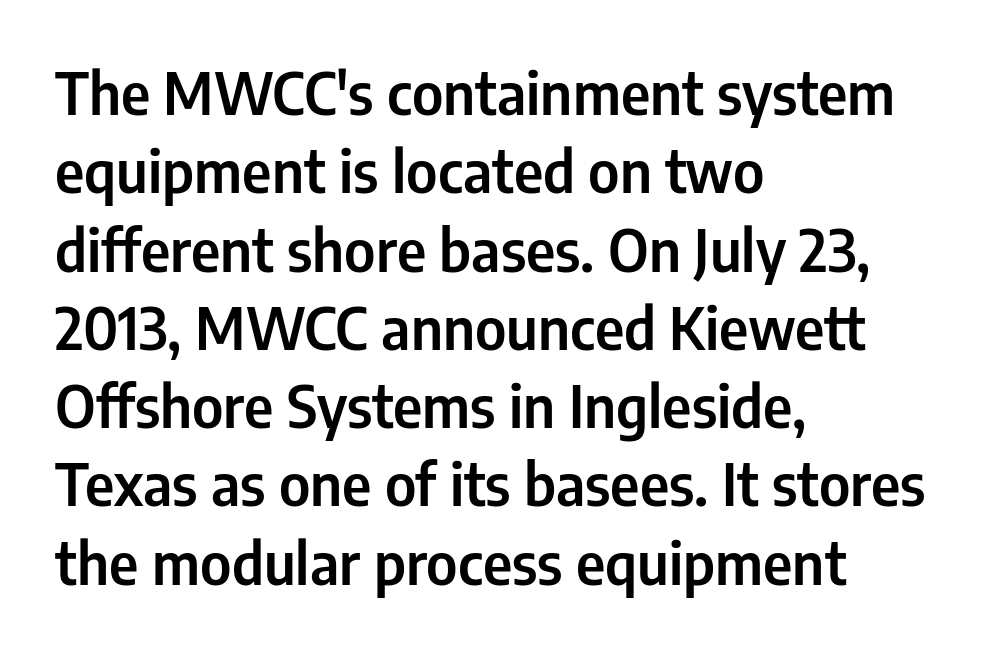
The image shows 58 px condensed sans-serif type, upright; set left-aligned, normal line spacing (1.35x), normal letter spacing, not underlined; low stroke contrast and a medium x-height.
